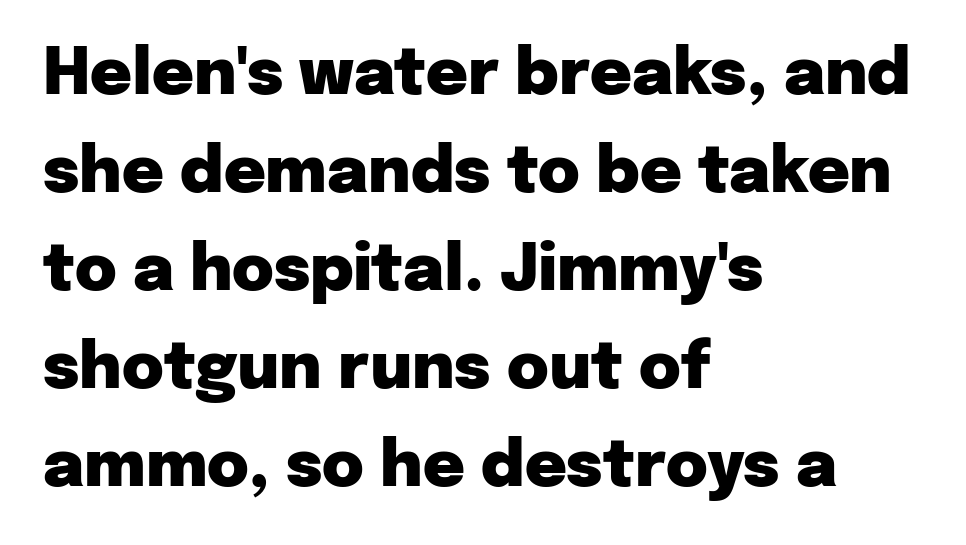
The image shows 64 px heavy sans-serif type, upright; set left-aligned, normal line spacing (1.53x), normal letter spacing, not underlined; low stroke contrast and a medium x-height.
